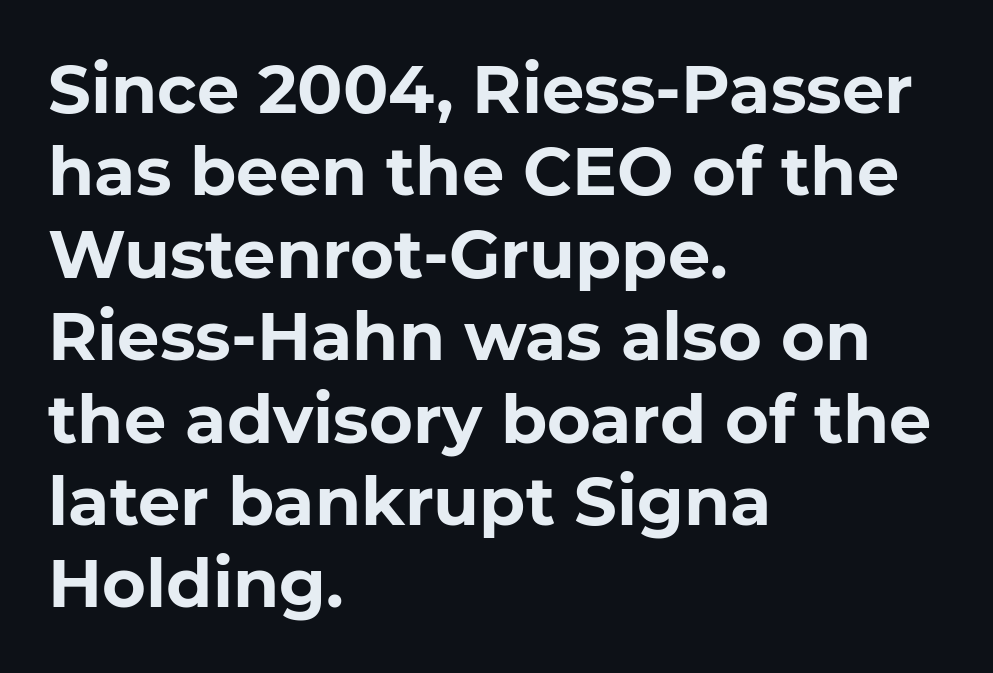
Q: Is the text bold? A: Yes.
Q: Is the text italic (slanted)? A: No, it is upright.
Q: Is the typeface a serif or a sans-serif typeface? A: Sans-serif.
Q: Is the text underlined? A: No.
Q: How is the paragraph aligned? A: Left-aligned.
Q: Is the spacing between letters normal or unusually wide? A: Normal.
Q: Width (condensed, normal, or wide)? A: Normal.
Q: Stroke contrast? A: Low.
Q: x-height? A: Medium.
Q: Monospaced? A: No.
